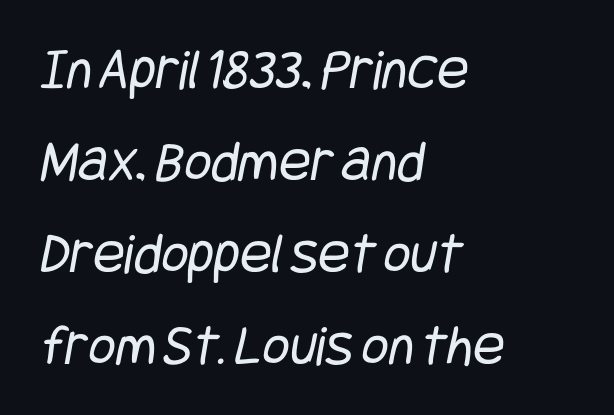
The image shows 59 px regular-weight, condensed sans-serif type; set left-aligned, normal line spacing (1.56x), normal letter spacing, not underlined; low stroke contrast and a large x-height.
